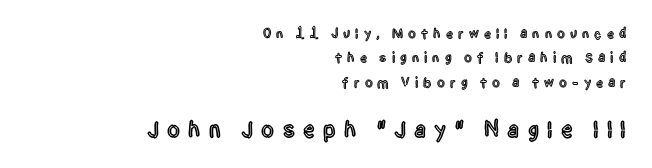
Teacher's note: observe the even right margin — that is flush-right alignment. Size hierarchy here favors the trailing block over the leading one. Is there any slant? The stems are plumb. Words float on clear page, feet unadorned. The line texture is sparse and dotted thanks to wide tracking.
